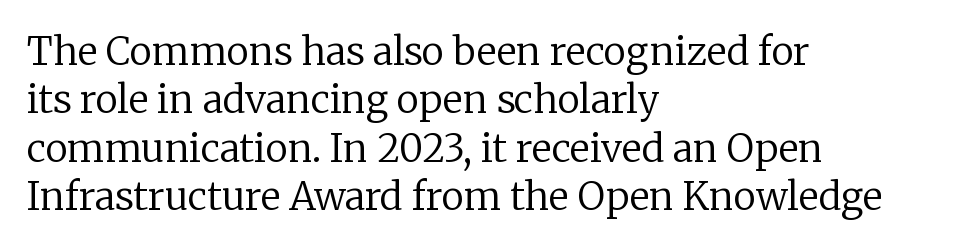
{"serif": "yes", "italic": "no", "bold": "no", "weight": "regular", "width": "normal", "stroke_contrast": "low", "x_height": "medium", "monospaced": "no", "underline": "no", "align": "left", "line_spacing": "normal", "line_spacing_ratio": 1.27, "letter_spacing": "normal", "letter_spacing_em": 0.0, "glyph_px": 38}
